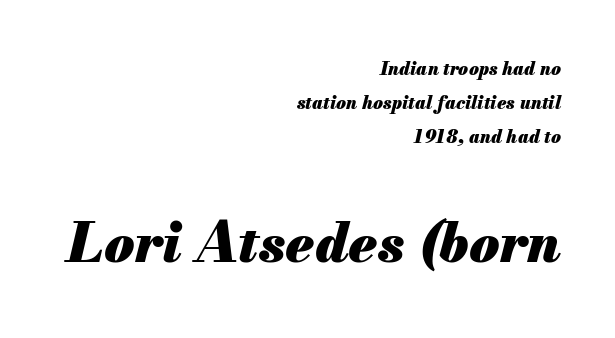
{"italic": "yes", "lean": "right", "slant_degrees": 13, "bold": "yes", "weight": "heavy", "width": "normal", "stroke_contrast": "medium", "x_height": "small", "monospaced": "no", "underline": "no", "align": "right", "line_spacing_ratio": 1.88, "letter_spacing": "normal", "letter_spacing_em": 0.0, "larger_block": "second", "size_ratio": 3.06, "glyph_px": 55}
